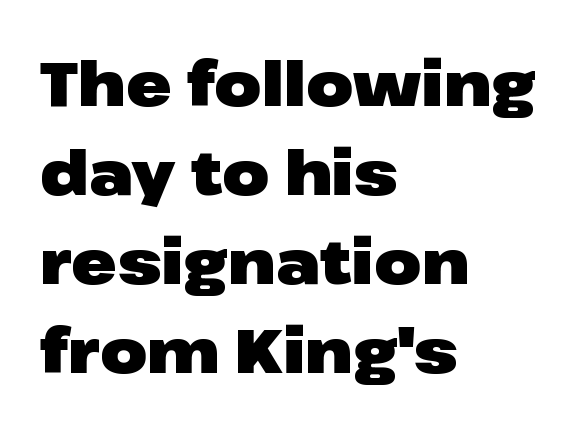
{"serif": "no", "italic": "no", "bold": "yes", "weight": "heavy", "width": "wide", "stroke_contrast": "low", "x_height": "medium", "monospaced": "no", "underline": "no", "align": "left", "line_spacing": "normal", "line_spacing_ratio": 1.46, "letter_spacing": "normal", "letter_spacing_em": 0.0, "glyph_px": 61}
